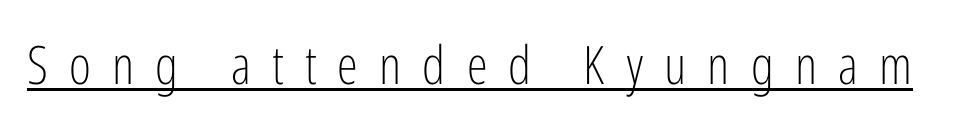
{"serif": "no", "italic": "no", "bold": "no", "weight": "light", "width": "condensed", "stroke_contrast": "low", "x_height": "medium", "monospaced": "no", "underline": "yes", "letter_spacing": "wide", "letter_spacing_em": 0.4, "glyph_px": 53}
